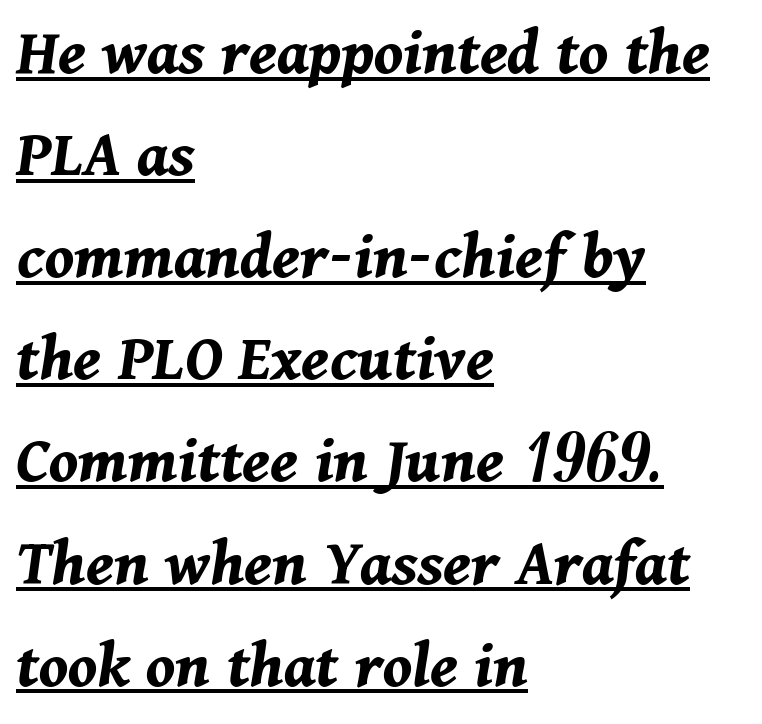
The image shows 69 px bold type, italic (leaning right); set left-aligned, normal line spacing (1.48x), normal letter spacing, underlined; medium stroke contrast and a medium x-height.
